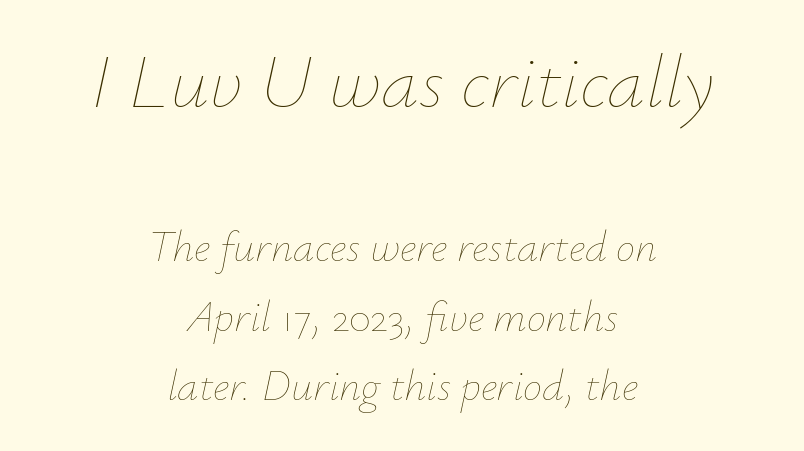
{"italic": "yes", "lean": "right", "slant_degrees": 12, "bold": "no", "weight": "thin", "width": "normal", "stroke_contrast": "low", "x_height": "small", "monospaced": "no", "underline": "no", "align": "center", "line_spacing": "normal", "line_spacing_ratio": 1.62, "letter_spacing": "normal", "letter_spacing_em": 0.0, "larger_block": "first", "size_ratio": 1.77, "glyph_px": 76}
